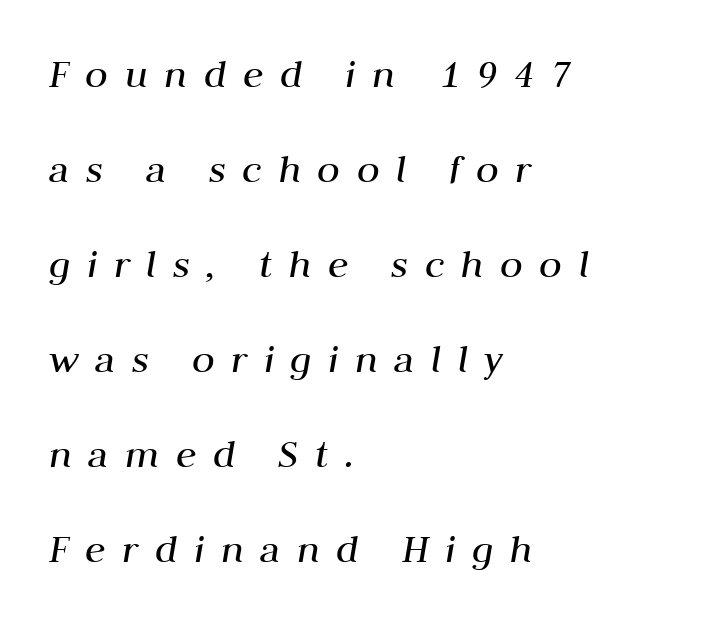
Short note: letters widely spaced. Is the block centered? No — it sits flush against the left margin. The letters advance in unequal steps, a hallmark of proportional type. Any mark beneath the type? The region is blank.
